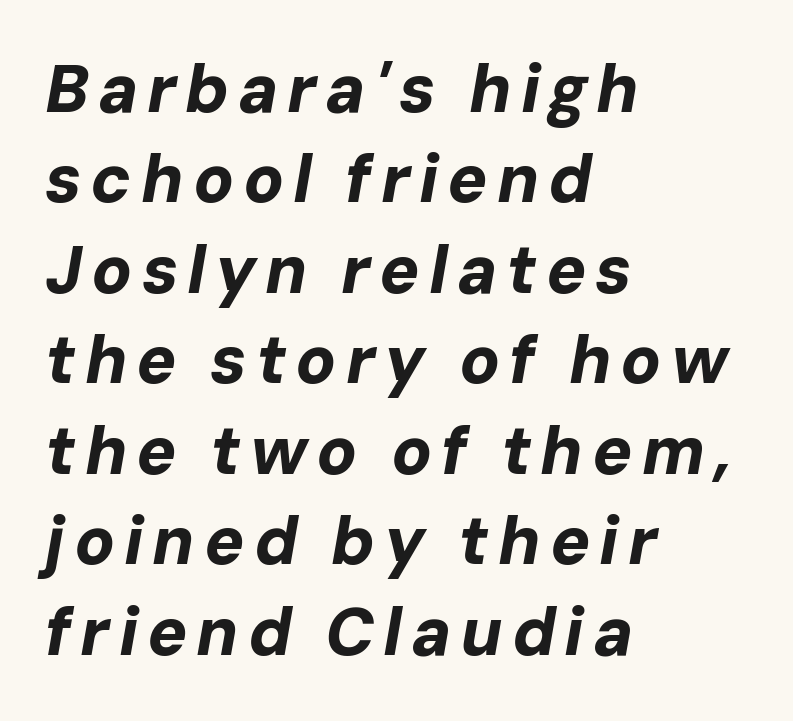
{"italic": "yes", "lean": "right", "slant_degrees": 10, "bold": "yes", "weight": "bold", "width": "normal", "stroke_contrast": "low", "x_height": "medium", "monospaced": "no", "underline": "no", "align": "left", "line_spacing": "normal", "line_spacing_ratio": 1.35, "glyph_px": 67}
